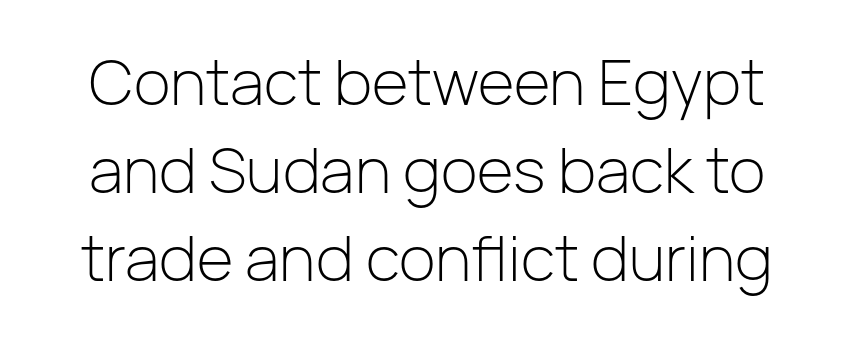
Q: Is the text bold? A: No.
Q: Is the text italic (slanted)? A: No, it is upright.
Q: Is the typeface a serif or a sans-serif typeface? A: Sans-serif.
Q: Is the text underlined? A: No.
Q: Is the spacing between letters normal or unusually wide? A: Normal.
Q: Is the spacing between lines tight, normal or loose? A: Normal.
Q: Width (condensed, normal, or wide)? A: Normal.
Q: Stroke contrast? A: Low.
Q: x-height? A: Medium.
Q: Monospaced? A: No.
